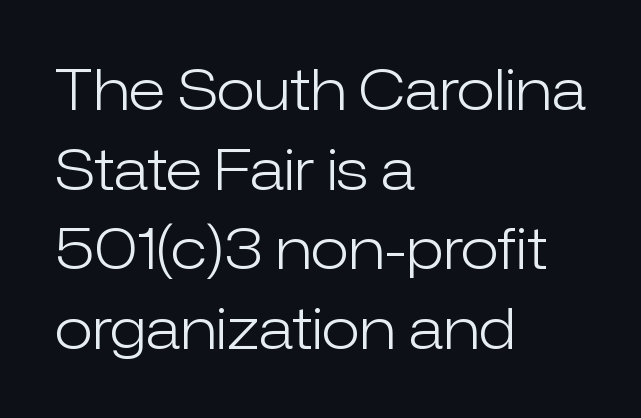
Q: Is the text bold? A: No.
Q: Is the text italic (slanted)? A: No, it is upright.
Q: Is the typeface a serif or a sans-serif typeface? A: Sans-serif.
Q: Is the text underlined? A: No.
Q: How is the paragraph aligned? A: Left-aligned.
Q: Is the spacing between letters normal or unusually wide? A: Normal.
Q: Is the spacing between lines tight, normal or loose? A: Normal.
Q: Width (condensed, normal, or wide)? A: Normal.
Q: Stroke contrast? A: Low.
Q: x-height? A: Medium.
Q: Monospaced? A: No.
